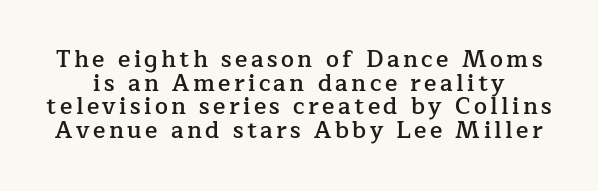
Q: Is the text bold? A: Semi-bold.
Q: Is the text italic (slanted)? A: No, it is upright.
Q: Is the text underlined? A: No.
Q: Is the spacing between lines tight, normal or loose? A: Tight.
